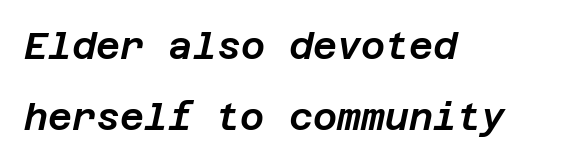
Q: Is the text italic (slanted)? A: Yes, it leans right by about 12 degrees.
Q: Is the text underlined? A: No.
Q: How is the paragraph aligned? A: Left-aligned.
Q: Is the spacing between letters normal or unusually wide? A: Normal.
Q: Is the spacing between lines tight, normal or loose? A: Loose.
Q: Width (condensed, normal, or wide)? A: Normal.
Q: Stroke contrast? A: Low.
Q: x-height? A: Large.
